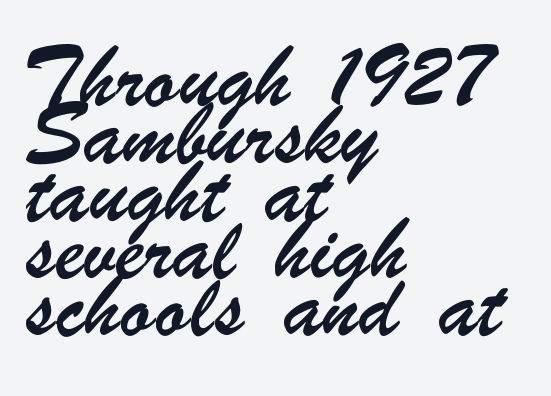
The image shows 39 px condensed sans-serif type; set left-aligned, normal line spacing (1.47x), normal letter spacing, not underlined; low stroke contrast and a small x-height.
